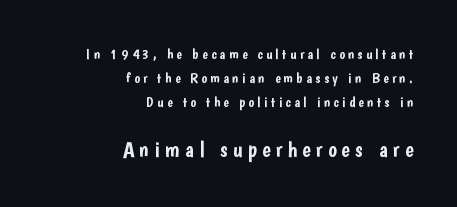
Q: Is the text italic (slanted)? A: No, it is upright.
Q: Is the text underlined? A: No.
Q: How is the paragraph aligned? A: Right-aligned.
Q: Is the spacing between letters normal or unusually wide? A: Unusually wide.
Q: Is the spacing between lines tight, normal or loose? A: Normal.
Q: Which block of text is set in a larger size, the first (top) or the second (bottom)? A: The second (bottom) one.
